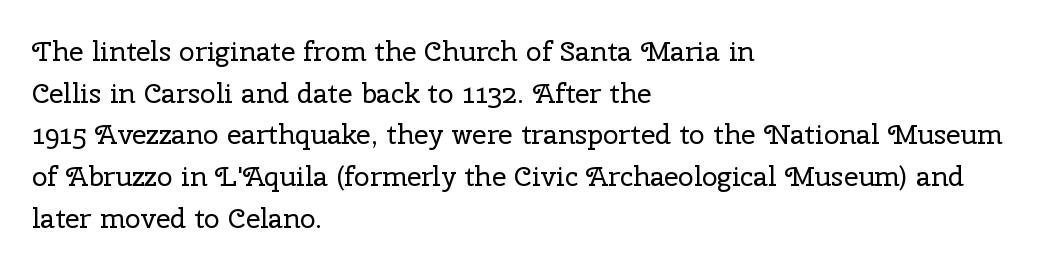
{"serif": "yes", "italic": "no", "bold": "no", "weight": "regular", "width": "normal", "stroke_contrast": "low", "x_height": "medium", "monospaced": "no", "underline": "no", "align": "left", "line_spacing": "normal", "line_spacing_ratio": 1.49, "letter_spacing": "normal", "letter_spacing_em": 0.0, "glyph_px": 28}
